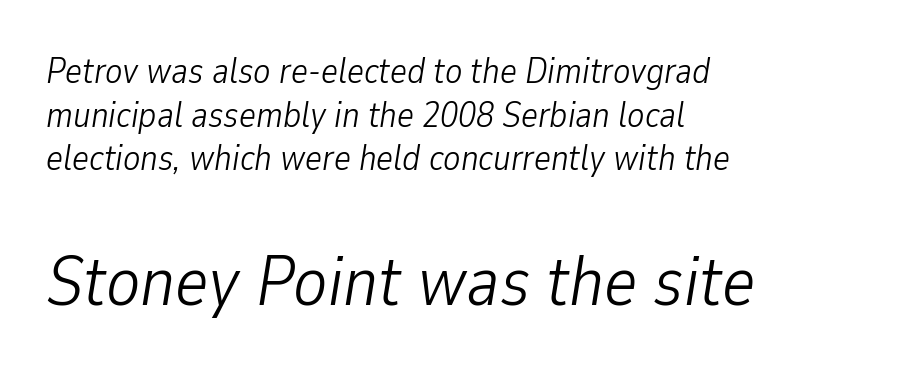
The image shows 71 px light, condensed type, italic (leaning right); set left-aligned, line spacing 1.21x, normal letter spacing, not underlined; the second (bottom) block is 1.97x larger; low stroke contrast and a medium x-height.
